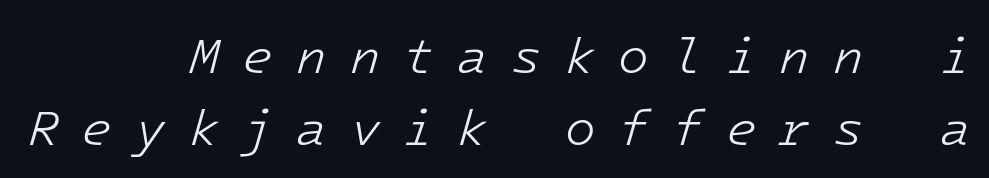
Is the stroke heavy? The answer is a plain regular-or-lighter. Notice how the passage keeps a crisp vertical edge on the right only. The rows are spaced the way most documents space them. Clear beneath every line of the passage.
